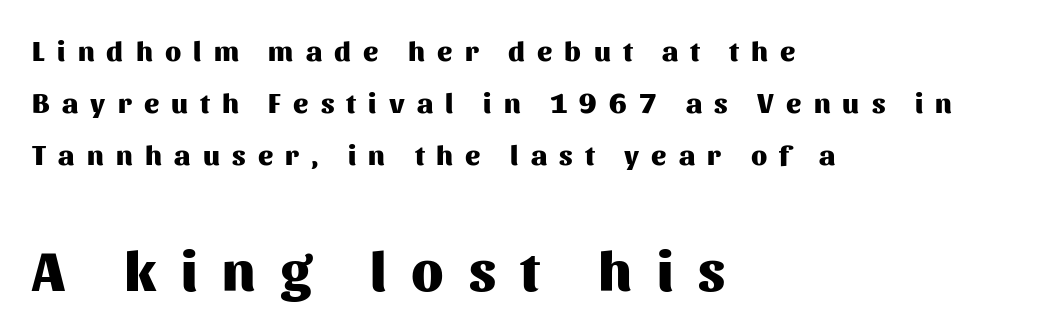
{"serif": "no", "italic": "no", "bold": "yes", "weight": "heavy", "width": "normal", "stroke_contrast": "medium", "x_height": "medium", "monospaced": "no", "underline": "no", "align": "left", "line_spacing_ratio": 1.86, "letter_spacing": "wide", "letter_spacing_em": 0.44, "larger_block": "second", "size_ratio": 2.0, "glyph_px": 56}
